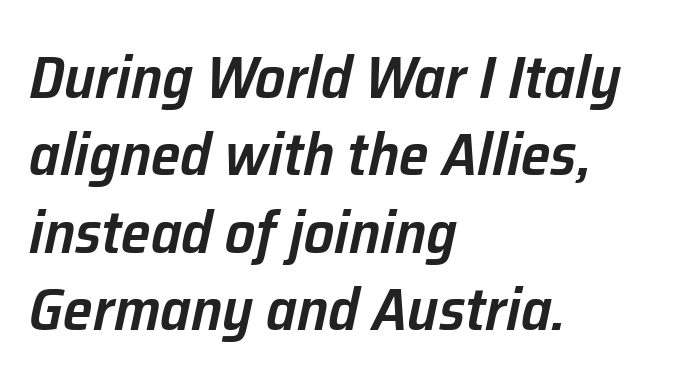
Q: Is the text bold? A: Semi-bold.
Q: Is the text italic (slanted)? A: Yes, it leans right by about 12 degrees.
Q: Is the text underlined? A: No.
Q: How is the paragraph aligned? A: Left-aligned.
Q: Is the spacing between letters normal or unusually wide? A: Normal.
Q: Is the spacing between lines tight, normal or loose? A: Normal.
Q: Width (condensed, normal, or wide)? A: Normal.
Q: Stroke contrast? A: Low.
Q: x-height? A: Medium.
Q: Monospaced? A: No.
